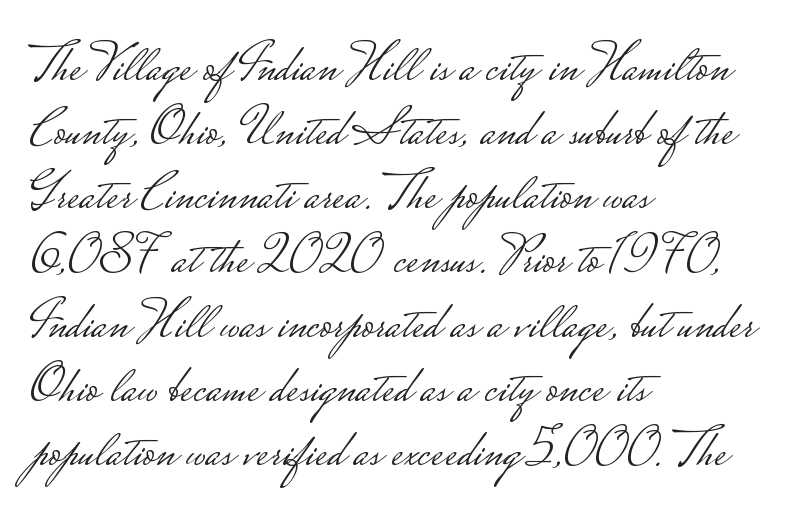
{"serif": "no", "bold": "no", "weight": "light", "width": "wide", "stroke_contrast": "low", "monospaced": "no", "underline": "no", "align": "left", "line_spacing_ratio": 1.21, "letter_spacing": "normal", "letter_spacing_em": 0.0, "glyph_px": 53}
